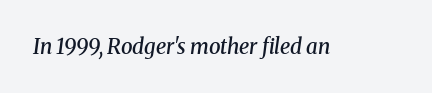
Honestly, the letter spacing is just normal — you wouldn't notice it. In terms of posture, this sample is oblique. The passage shown is semibold, sitting just below true bold. Any mark beneath the type? The region is blank.
